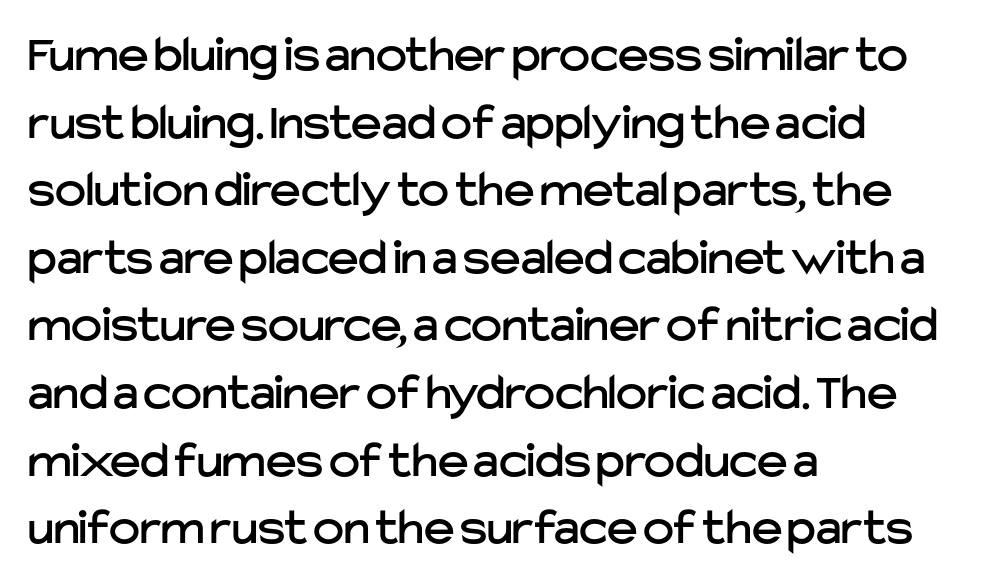
The passage shown is typed in a proportional face where columns would drift. Vertically, the passage feels balanced, rows spaced as you'd expect. The text block is weighted toward the left margin, trailing off unevenly rightward. These lines are composed in type without serifs. Standard letterfit; no display-style spreading of the glyphs. Quick note: not italic, upright.
